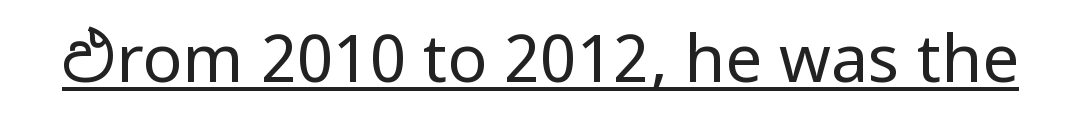
The image shows 66 px regular-weight sans-serif type, upright; set normal letter spacing, underlined; low stroke contrast and a medium x-height.
